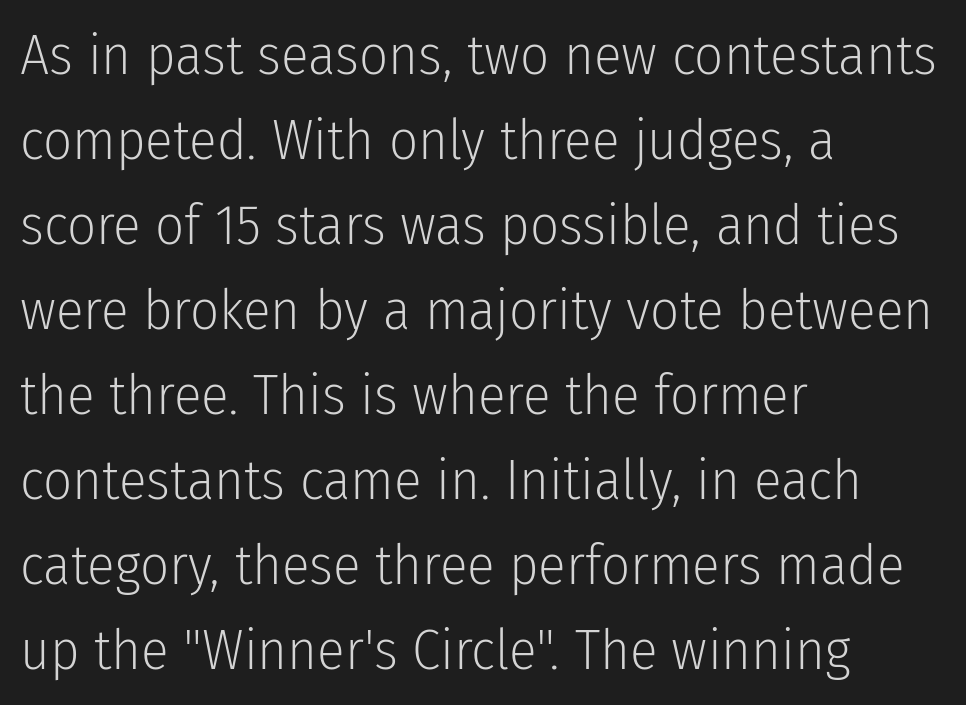
Q: Is the text bold? A: No.
Q: Is the text italic (slanted)? A: No, it is upright.
Q: Is the typeface a serif or a sans-serif typeface? A: Sans-serif.
Q: Is the text underlined? A: No.
Q: How is the paragraph aligned? A: Left-aligned.
Q: Is the spacing between letters normal or unusually wide? A: Normal.
Q: Is the spacing between lines tight, normal or loose? A: Normal.
Q: Width (condensed, normal, or wide)? A: Condensed.
Q: Stroke contrast? A: Low.
Q: x-height? A: Medium.
Q: Monospaced? A: No.
